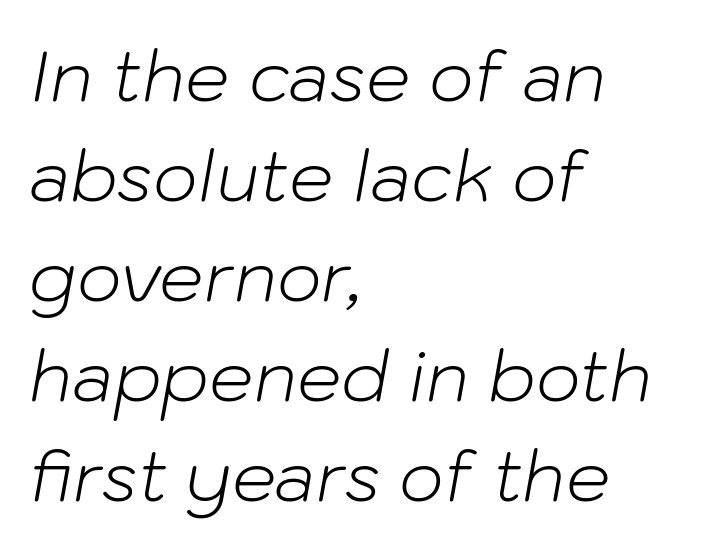
Q: Is the text bold? A: No.
Q: Is the text italic (slanted)? A: Yes, it leans right by about 10 degrees.
Q: Is the text underlined? A: No.
Q: How is the paragraph aligned? A: Left-aligned.
Q: Is the spacing between letters normal or unusually wide? A: Normal.
Q: Is the spacing between lines tight, normal or loose? A: Normal.
Q: Width (condensed, normal, or wide)? A: Normal.
Q: Stroke contrast? A: Low.
Q: x-height? A: Medium.
Q: Monospaced? A: No.
